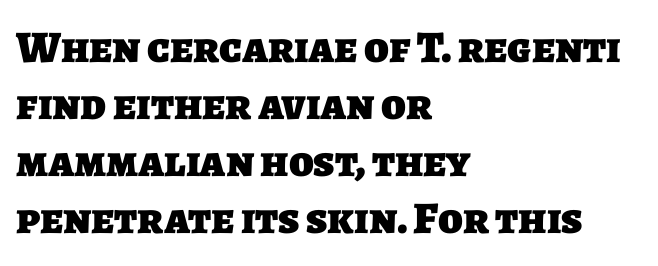
{"serif": "no", "bold": "yes", "weight": "heavy", "width": "normal", "stroke_contrast": "low", "x_height": "large", "monospaced": "no", "underline": "no", "align": "left", "line_spacing": "normal", "line_spacing_ratio": 1.27, "letter_spacing": "normal", "letter_spacing_em": 0.0, "glyph_px": 45}
